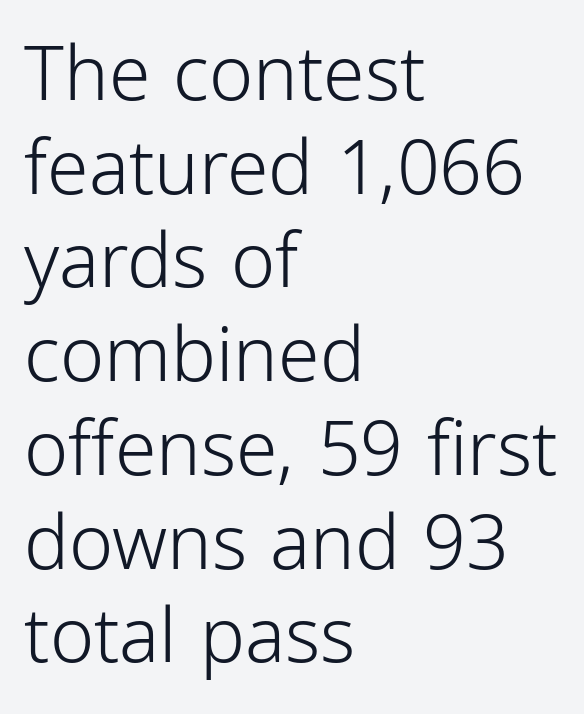
Q: Is the text bold? A: No.
Q: Is the text italic (slanted)? A: No, it is upright.
Q: Is the typeface a serif or a sans-serif typeface? A: Sans-serif.
Q: Is the text underlined? A: No.
Q: How is the paragraph aligned? A: Left-aligned.
Q: Is the spacing between letters normal or unusually wide? A: Normal.
Q: Is the spacing between lines tight, normal or loose? A: Normal.
Q: Width (condensed, normal, or wide)? A: Condensed.
Q: Stroke contrast? A: Low.
Q: x-height? A: Medium.
Q: Monospaced? A: No.
